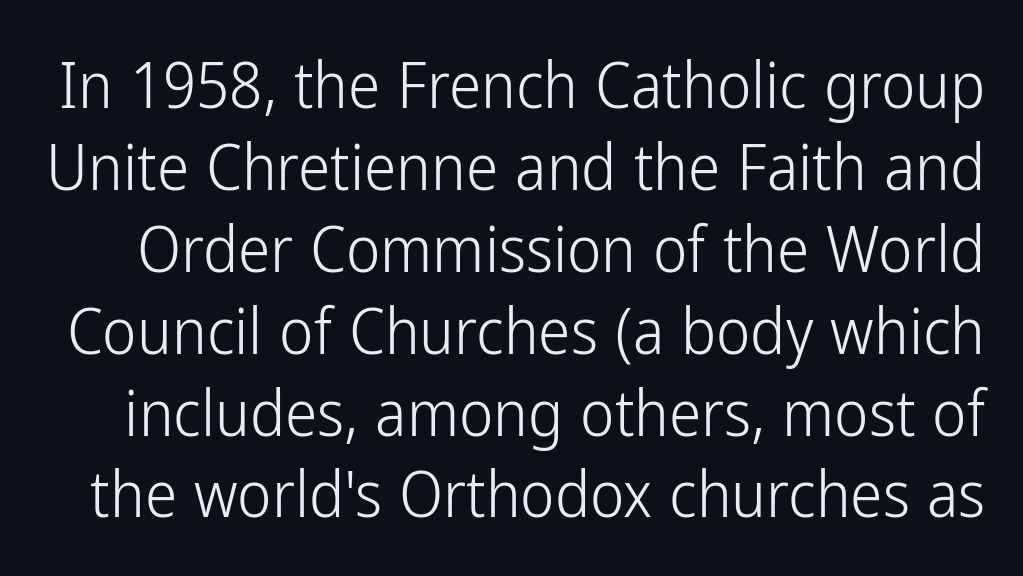
{"serif": "no", "italic": "no", "bold": "no", "weight": "light", "width": "condensed", "stroke_contrast": "low", "x_height": "medium", "monospaced": "no", "underline": "no", "line_spacing": "normal", "line_spacing_ratio": 1.26, "letter_spacing": "normal", "letter_spacing_em": 0.0, "glyph_px": 65}
